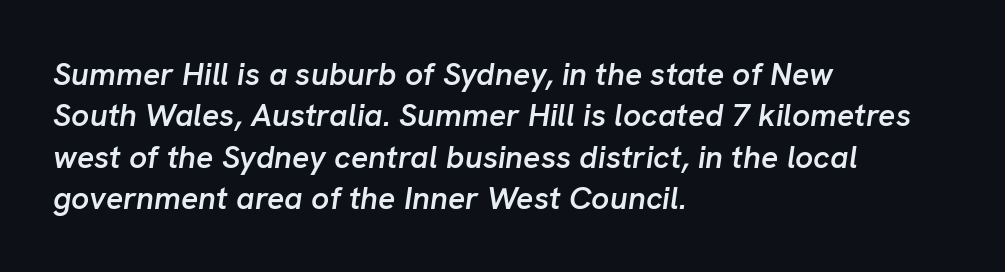
The image shows 32 px semibold type, italic (leaning right); set left-aligned, normal line spacing (1.29x), normal letter spacing, not underlined; low stroke contrast and a medium x-height.
